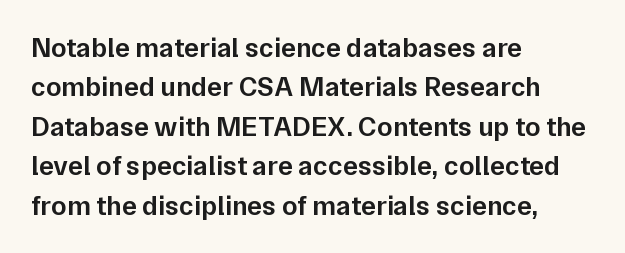
Letterform terminals end flat and unadorned throughout the passage. You could not count columns in this text — the font is proportionally spaced. Short and long lines alike share a common starting point at left. You can tell it's not italic because the verticals are truly vertical. Students, note that the glyphs here touch the page at normal intervals.
